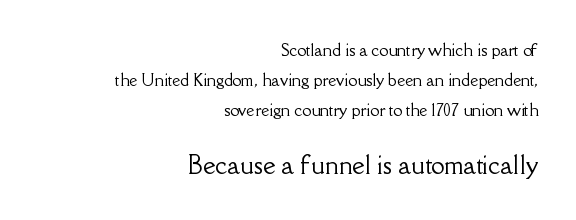
{"italic": "no", "underline": "no", "align": "right", "line_spacing_ratio": 1.89, "letter_spacing": "normal", "letter_spacing_em": 0.0, "larger_block": "second", "size_ratio": 1.5, "glyph_px": 24}
